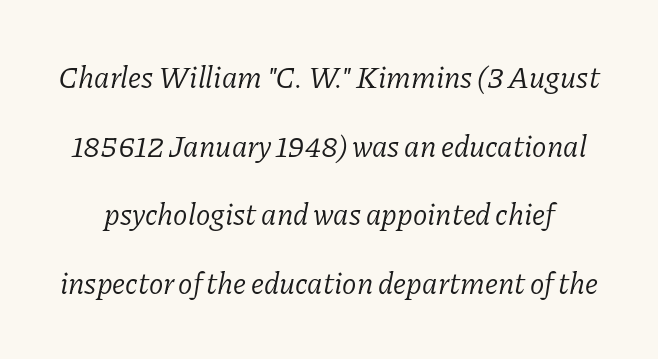
{"serif": "yes", "italic": "yes", "lean": "right", "slant_degrees": 11, "bold": "no", "weight": "light", "width": "normal", "stroke_contrast": "low", "x_height": "medium", "monospaced": "no", "underline": "no", "line_spacing": "loose", "line_spacing_ratio": 2.29, "letter_spacing": "normal", "letter_spacing_em": 0.0, "glyph_px": 30}
